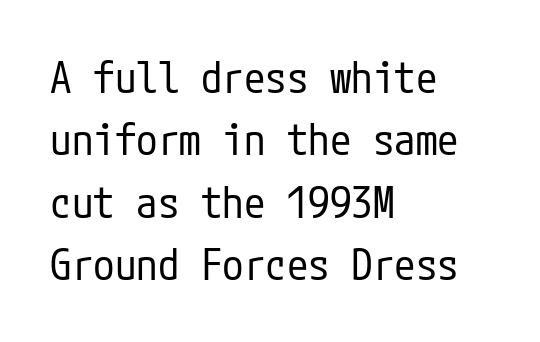
The image shows 43 px regular-weight, condensed sans-serif type, upright; set left-aligned, normal line spacing (1.45x), normal letter spacing, not underlined; low stroke contrast and a medium x-height.
